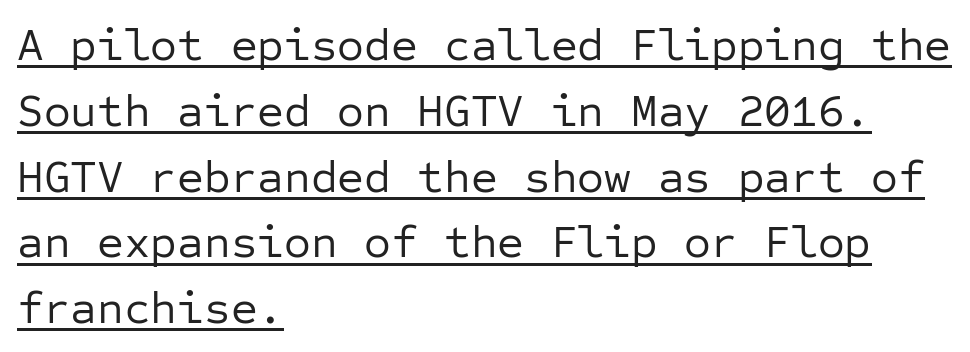
These lines sit exactly where default settings would place them. The type sits square on the baseline with zero lean. Is this a heavy cut? Hardly; it is regular or lighter. Each letter, wide or thin by design, is forced into the same width here.
